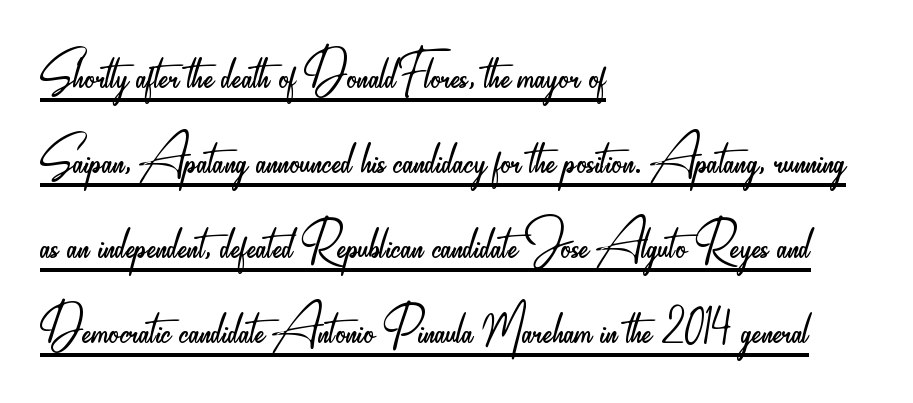
The image shows 66 px light, condensed sans-serif type; set left-aligned, normal line spacing (1.29x), normal letter spacing, underlined; low stroke contrast and a small x-height.
